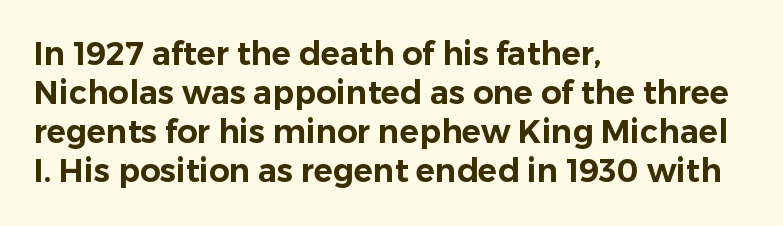
{"serif": "no", "italic": "no", "width": "normal", "stroke_contrast": "low", "x_height": "medium", "monospaced": "no", "underline": "no", "align": "left", "line_spacing_ratio": 1.22, "letter_spacing": "normal", "letter_spacing_em": 0.0, "glyph_px": 32}
